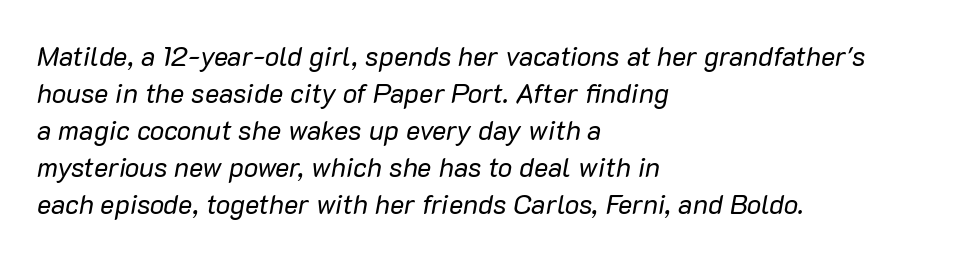
Q: Is the text bold? A: No.
Q: Is the text italic (slanted)? A: Yes, it leans right by about 10 degrees.
Q: Is the text underlined? A: No.
Q: How is the paragraph aligned? A: Left-aligned.
Q: Is the spacing between letters normal or unusually wide? A: Normal.
Q: Is the spacing between lines tight, normal or loose? A: Normal.
